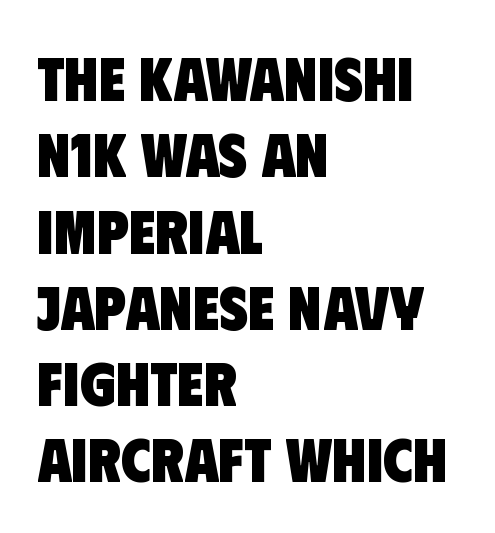
The image shows 62 px heavy, condensed sans-serif type; set left-aligned, line spacing 1.23x, normal letter spacing, not underlined; low stroke contrast and a large x-height.
